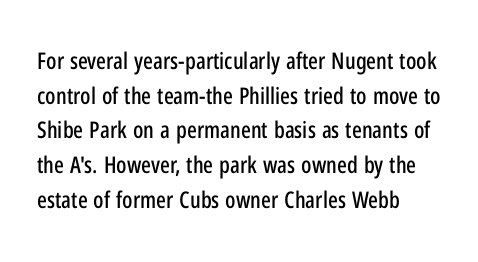
Q: Is the text italic (slanted)? A: No, it is upright.
Q: Is the text underlined? A: No.
Q: How is the paragraph aligned? A: Left-aligned.
Q: Is the spacing between letters normal or unusually wide? A: Normal.
Q: Is the spacing between lines tight, normal or loose? A: Normal.
